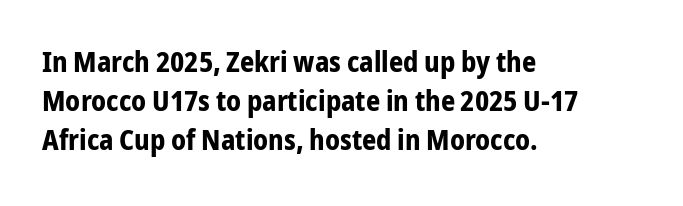
{"serif": "no", "italic": "no", "bold": "yes", "weight": "bold", "width": "condensed", "stroke_contrast": "low", "x_height": "medium", "monospaced": "no", "underline": "no", "align": "left", "line_spacing": "normal", "line_spacing_ratio": 1.4, "letter_spacing": "normal", "letter_spacing_em": 0.0, "glyph_px": 28}
